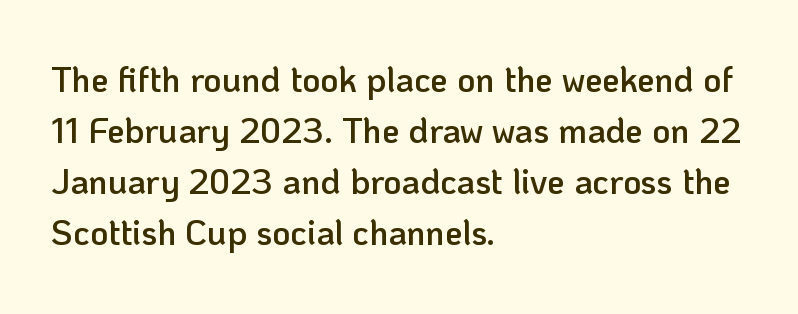
The image shows 35 px semibold sans-serif type, upright; set left-aligned, normal line spacing (1.46x), normal letter spacing, not underlined; low stroke contrast and a medium x-height.
